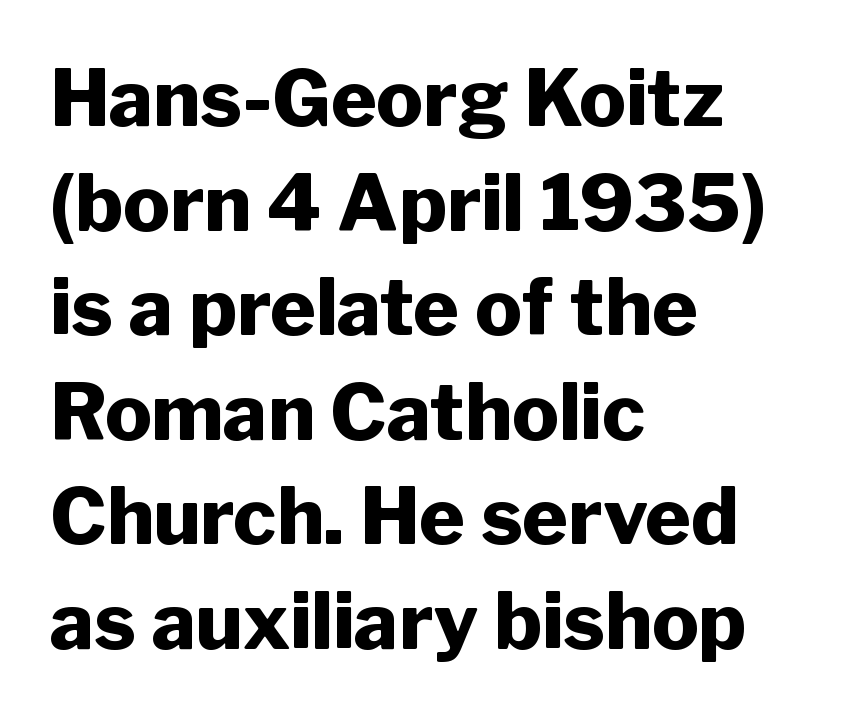
Q: Is the text bold? A: Yes.
Q: Is the text italic (slanted)? A: No, it is upright.
Q: Is the typeface a serif or a sans-serif typeface? A: Sans-serif.
Q: Is the text underlined? A: No.
Q: How is the paragraph aligned? A: Left-aligned.
Q: Is the spacing between letters normal or unusually wide? A: Normal.
Q: Is the spacing between lines tight, normal or loose? A: Normal.
Q: Width (condensed, normal, or wide)? A: Normal.
Q: Stroke contrast? A: Low.
Q: x-height? A: Medium.
Q: Monospaced? A: No.
